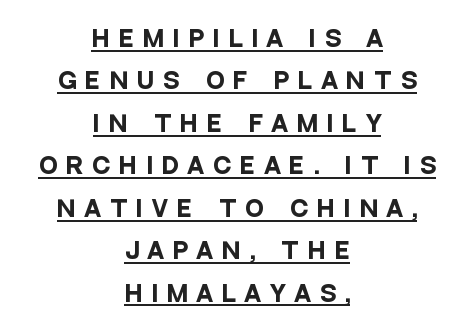
Q: Is the text bold? A: Yes.
Q: Is the text italic (slanted)? A: No, it is upright.
Q: Is the text underlined? A: Yes.
Q: How is the paragraph aligned? A: Centered.
Q: Is the spacing between letters normal or unusually wide? A: Unusually wide.
Q: Is the spacing between lines tight, normal or loose? A: Loose.
